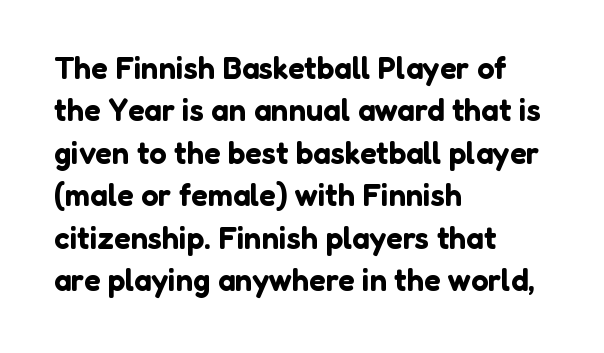
{"serif": "no", "italic": "no", "width": "normal", "stroke_contrast": "low", "x_height": "medium", "monospaced": "no", "underline": "no", "align": "left", "line_spacing": "normal", "line_spacing_ratio": 1.37, "letter_spacing": "normal", "letter_spacing_em": 0.0, "glyph_px": 31}
